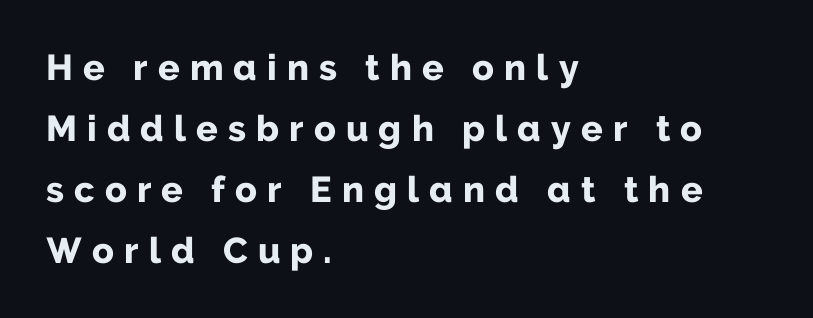
The image shows 36 px bold sans-serif type, upright; set left-aligned, normal line spacing (1.69x), unusually wide letter spacing (+0.28 em), not underlined; low stroke contrast and a medium x-height.
